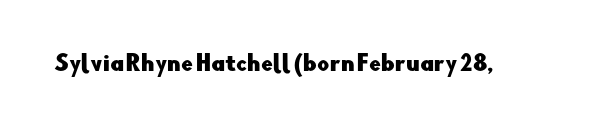
Q: Is the text italic (slanted)? A: No, it is upright.
Q: Is the text underlined? A: No.
Q: Is the spacing between letters normal or unusually wide? A: Normal.
